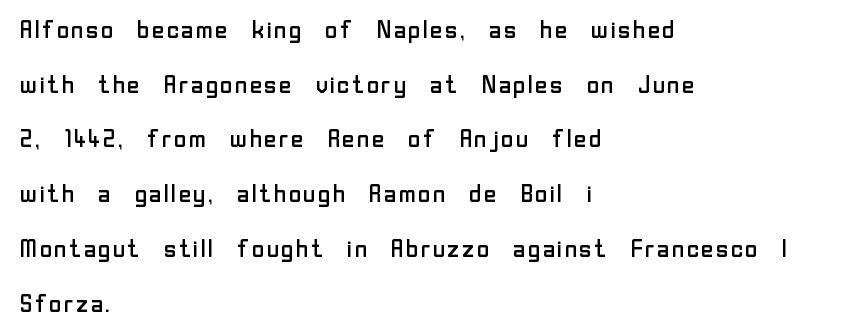
{"italic": "no", "bold": "no", "underline": "no", "align": "left", "line_spacing": "loose", "line_spacing_ratio": 2.19, "letter_spacing": "normal", "letter_spacing_em": 0.0, "glyph_px": 25}
